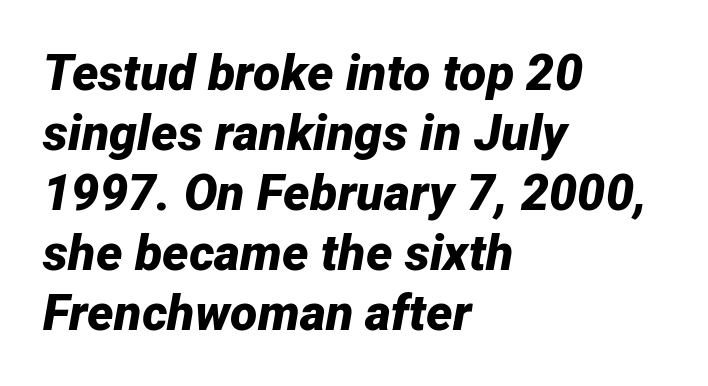
Q: Is the text bold? A: Yes.
Q: Is the text italic (slanted)? A: Yes, it leans right by about 12 degrees.
Q: Is the text underlined? A: No.
Q: How is the paragraph aligned? A: Left-aligned.
Q: Is the spacing between letters normal or unusually wide? A: Normal.
Q: Width (condensed, normal, or wide)? A: Normal.
Q: Stroke contrast? A: Low.
Q: x-height? A: Medium.
Q: Monospaced? A: No.
